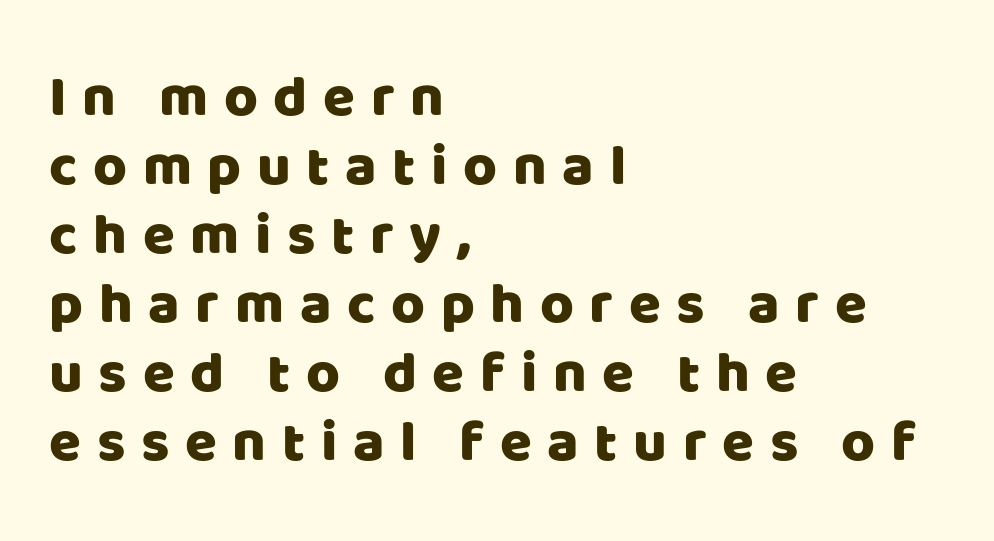
The image shows 58 px sans-serif type, upright; set left-aligned, line spacing 1.19x, unusually wide letter spacing (+0.27 em), not underlined; low stroke contrast and a large x-height.
